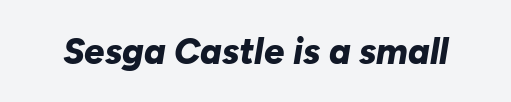
The image shows 36 px bold type, italic (leaning right); set normal letter spacing, not underlined; low stroke contrast and a medium x-height.
